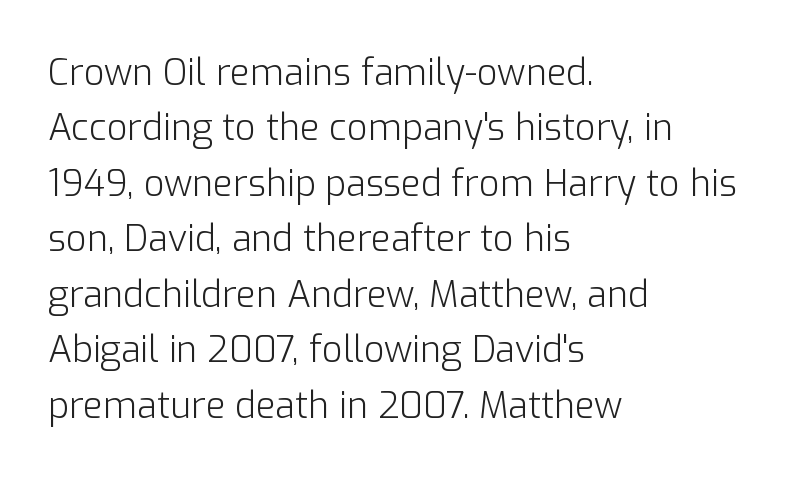
The glyphs are unaccompanied by any horizontal stroke below them. The letters stand straight up with perfectly vertical stems. Short note: letters normally spaced. Alignment: flush left. You could not count columns in this text — the font is proportionally spaced. Typographically, this falls in the sans-serif category.
